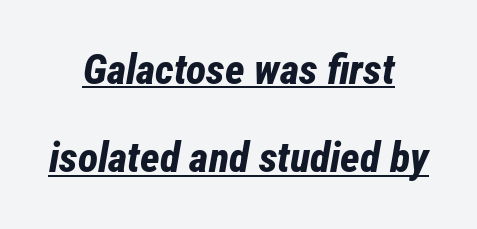
The image shows 42 px bold, condensed type, italic (leaning right); set centered, loose line spacing (2.1x), normal letter spacing, underlined; low stroke contrast and a medium x-height.
